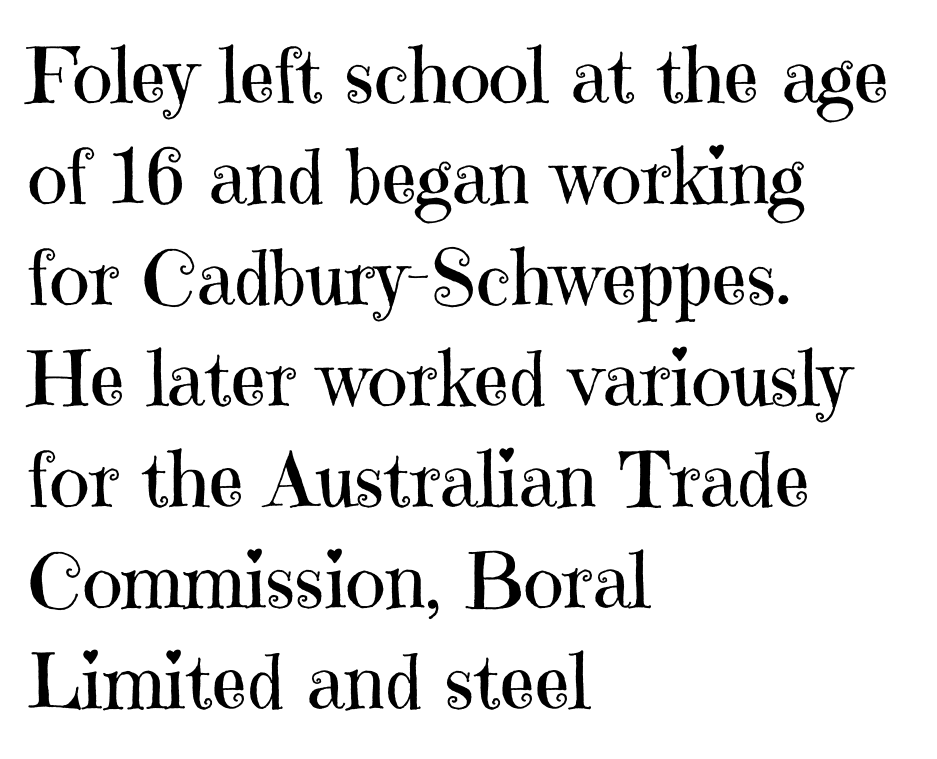
In terms of posture, this sample is upright. The setting favours the left margin, as ordinary paragraphs usually do. Stems here are at most as thick as an everyday book face. If you measured baseline to baseline, you'd find a middling distance.
